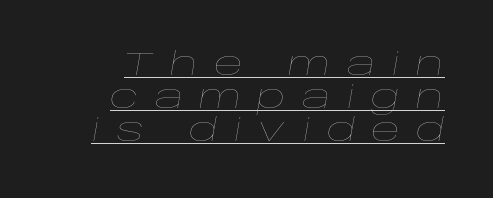
Q: Is the text bold? A: No.
Q: Is the text italic (slanted)? A: Yes, it leans right by about 10 degrees.
Q: Is the text underlined? A: Yes.
Q: How is the paragraph aligned? A: Right-aligned.
Q: Is the spacing between letters normal or unusually wide? A: Unusually wide.
Q: Is the spacing between lines tight, normal or loose? A: Tight.
Q: Width (condensed, normal, or wide)? A: Wide.
Q: Stroke contrast? A: Low.
Q: x-height? A: Large.
Q: Monospaced? A: No.
